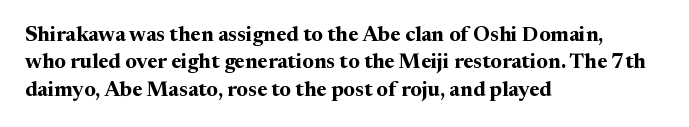
Q: Is the text bold? A: Yes.
Q: Is the text italic (slanted)? A: No, it is upright.
Q: Is the text underlined? A: No.
Q: How is the paragraph aligned? A: Left-aligned.
Q: Is the spacing between letters normal or unusually wide? A: Normal.
Q: Is the spacing between lines tight, normal or loose? A: Normal.
